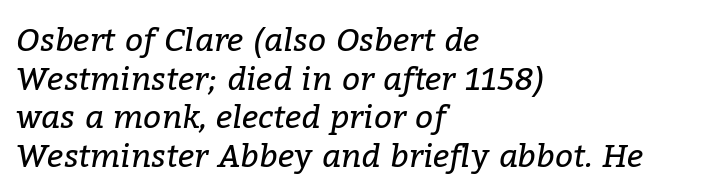
Compared with ordinary roman type, these characters are visibly tilted. This sample uses plain, unmodified letter spacing. Do the characters align in a grid? No, the font is proportional. This sample is left-justified, so line endings fall wherever the words run out.
